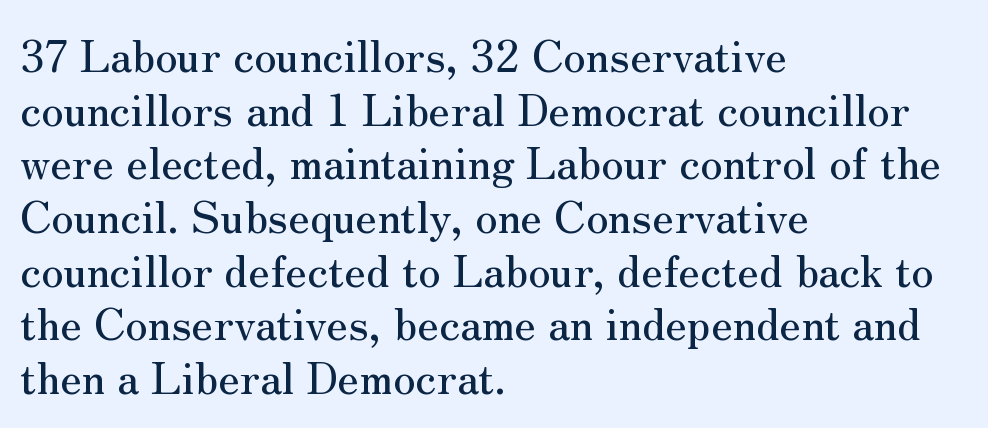
The image shows 44 px serif type, upright; set left-aligned, line spacing 1.22x, normal letter spacing, not underlined; medium stroke contrast and a small x-height.
